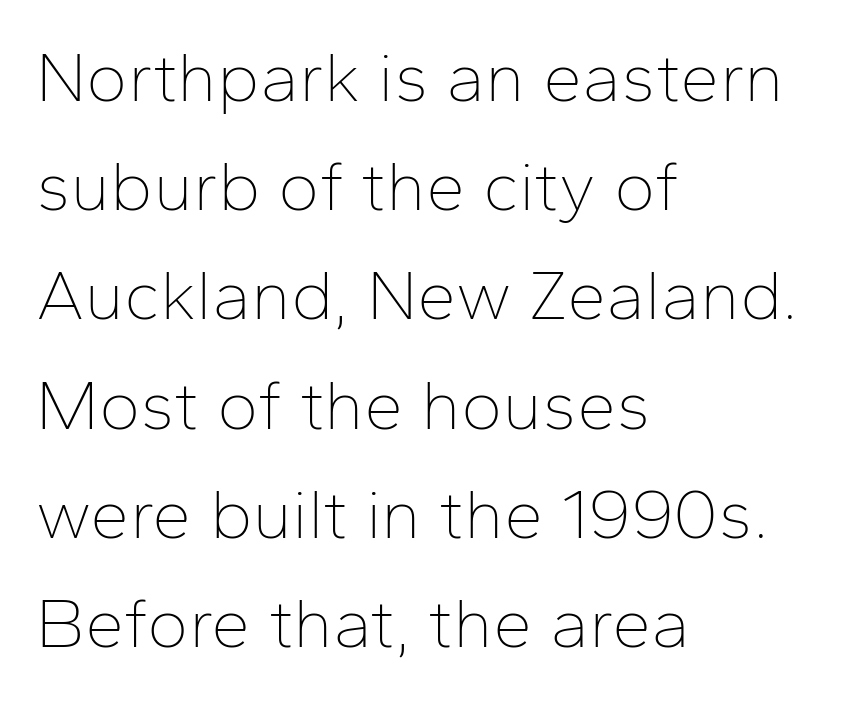
Students, observe: this is what conventionally led text looks like. The lettering holds an erect, upright posture throughout. The space directly below the letters is spotless. Leftover space on each line is placed entirely after the last word.
